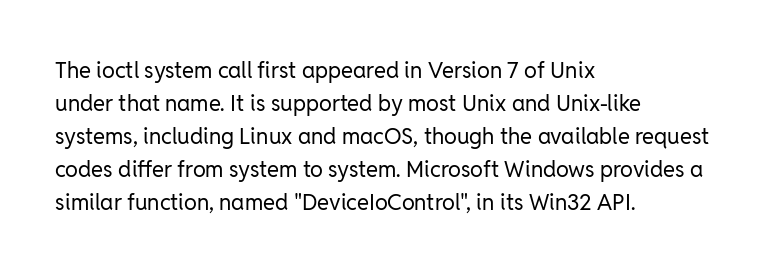
{"italic": "no", "bold": "no", "underline": "no", "align": "left", "line_spacing": "normal", "line_spacing_ratio": 1.5, "letter_spacing": "normal", "letter_spacing_em": 0.0, "glyph_px": 22}
